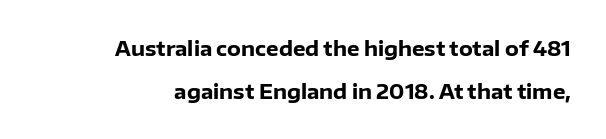
{"italic": "no", "bold": "yes", "underline": "no", "line_spacing": "loose", "line_spacing_ratio": 2.14, "letter_spacing": "normal", "letter_spacing_em": 0.0, "glyph_px": 20}
